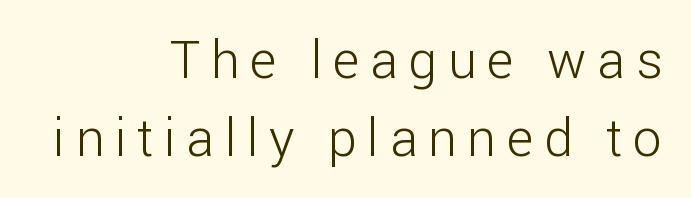
Layout note: lines flush right. Characters remain perfectly vertical along every line. The face used here is a sans, in the tradition of grotesques and geometrics. The face used here is rendered with a markedly widened letterfit. Ink coverage per letter is moderate at most.
